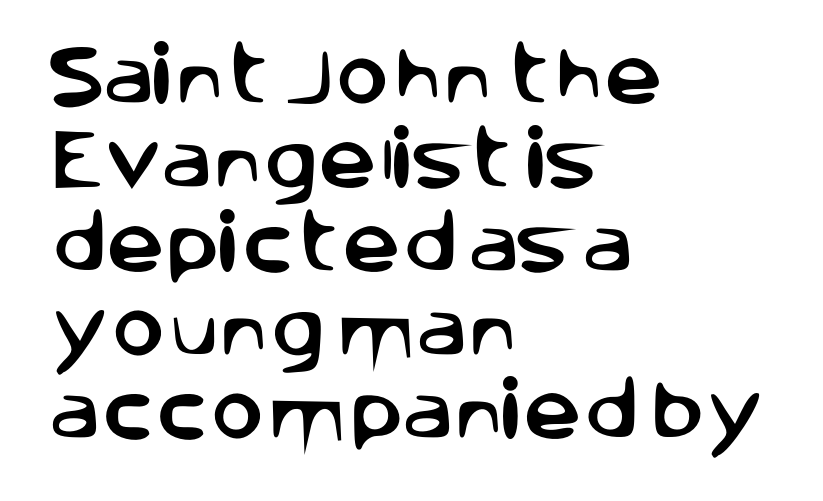
Horizontally, the lines are justified to the leading edge only. These lines sit exactly where default settings would place them. Look at the tracking — it's just the regular setting, nothing added. The letters advance in unequal steps, a hallmark of proportional type. Does the type have serifs? No, each stem ends abruptly. Characters remain perfectly vertical along every line.
